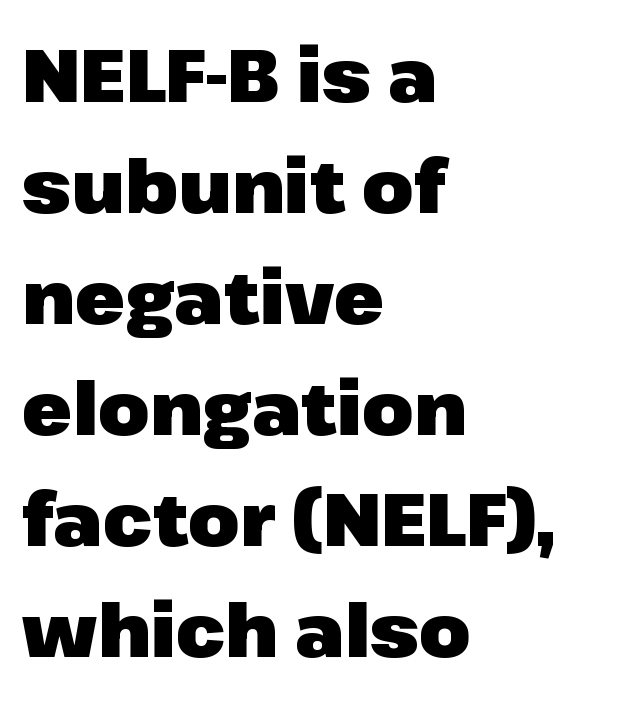
The glyphs have the mass of a bold cut. Ordinary non-slanted type is in use. The leading is moderate, giving the passage an even texture. Line beginnings align vertically; line endings do not.
